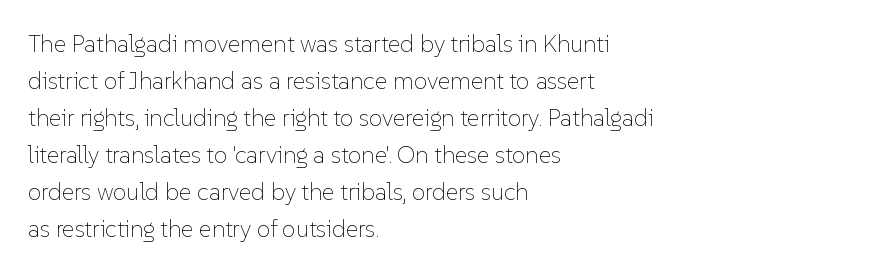
Vertical strokes here are truly vertical. Every row of glyphs begins at an identical x-position on the left. Between one letter and the next there's only the usual sliver of space. Only glyphs here, with clear space below each row.
